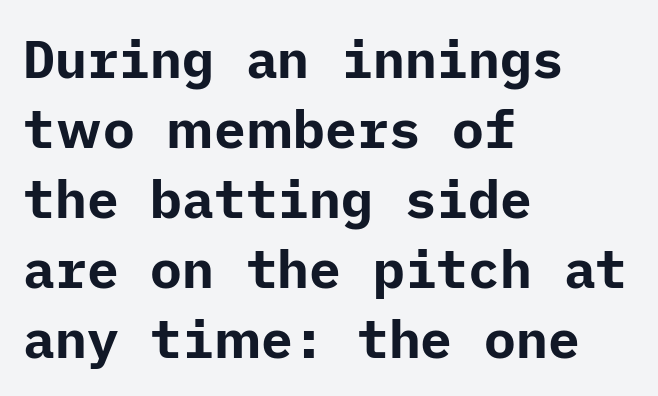
The image shows 53 px bold sans-serif type, upright; set left-aligned, normal line spacing (1.32x), normal letter spacing, not underlined; low stroke contrast and a medium x-height.
